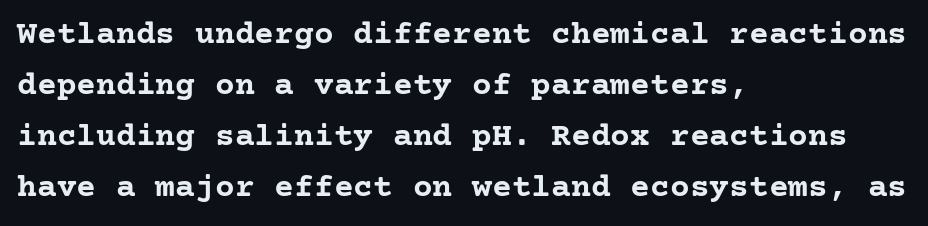
The foot of each line stays bare and open. Spacing between characters is what you'd get straight out of the box. The vertical gap from one line to the next is medium. The passage shown is typeset with a serif family. Plenty of ink on the page — the face is bold. Posture: upright roman.
